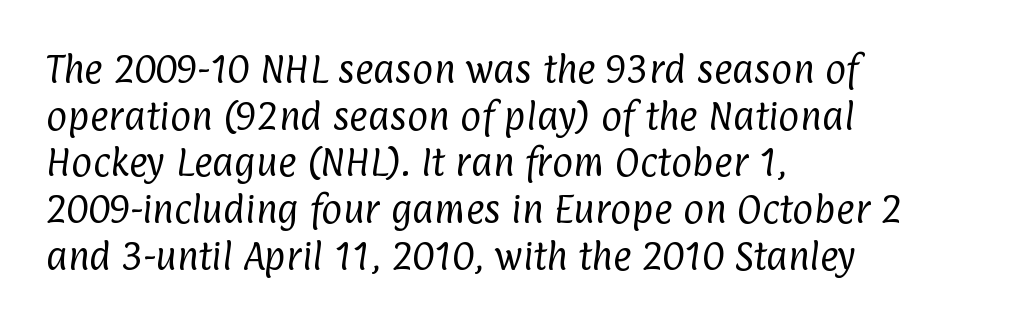
{"serif": "no", "bold": "no", "weight": "regular", "width": "condensed", "stroke_contrast": "low", "x_height": "medium", "monospaced": "no", "underline": "no", "align": "left", "line_spacing": "normal", "line_spacing_ratio": 1.46, "letter_spacing": "normal", "letter_spacing_em": 0.0, "glyph_px": 32}
